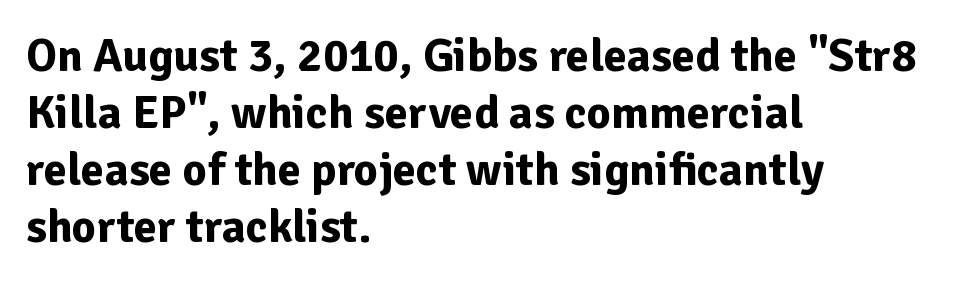
Does the lettering tilt? It doesn't — this is upright. The passage shown has conventional tracking throughout. Look at the stroke-to-counter ratio: heavy, a bold. A typesetter would call this proportional, since set widths differ per character. Type without underlining.
